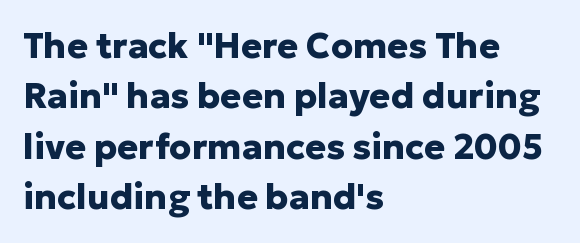
The image shows 35 px heavy sans-serif type, upright; set left-aligned, normal line spacing (1.44x), normal letter spacing, not underlined; low stroke contrast and a medium x-height.
